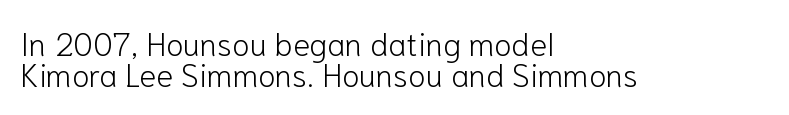
{"serif": "no", "italic": "no", "bold": "no", "weight": "light", "width": "normal", "stroke_contrast": "low", "x_height": "medium", "monospaced": "no", "underline": "no", "align": "left", "line_spacing": "tight", "line_spacing_ratio": 0.97, "letter_spacing": "normal", "letter_spacing_em": 0.0, "glyph_px": 32}
